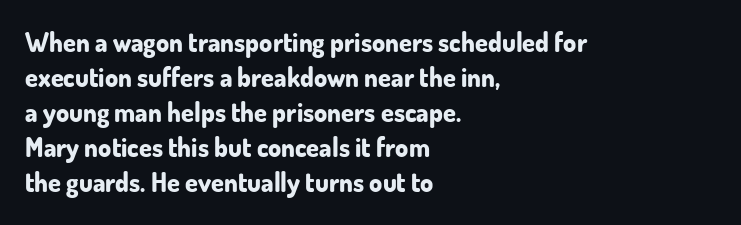
Spacing between characters is what you'd get straight out of the box. If you drew a line through each stem, it would be perfectly vertical. Which margin do the lines hug? The left one — the right edge is uneven. Leading: standard. Is the type bold? Yes — the strokes are clearly thick and heavy.
